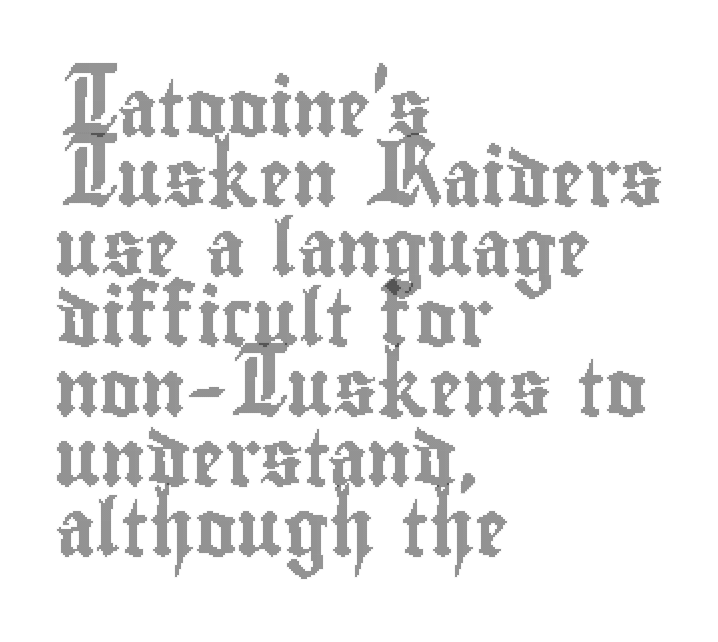
In terms of leading, this rendering sits right in the middle. A typesetter would mark this as roman, not italic. Tracking here is standard; glyphs follow each other at the usual distance. Reading down the block, your eye returns to a fixed left position each line. Note the varied advance widths — an 'i' is clearly narrower than an 'm'. Honestly, there is no underline to notice here at all.
